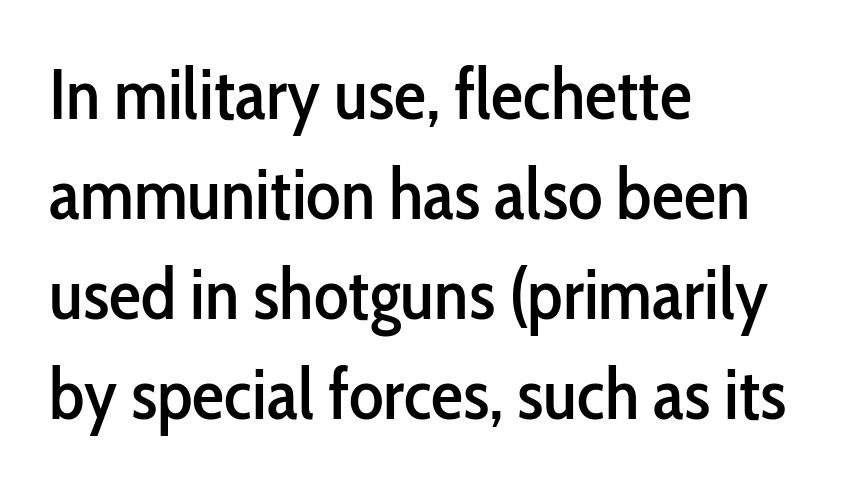
This sample keeps an unexceptional amount of space between lines. Letter spacing: default. Letterform terminals end flat and unadorned throughout the passage. Beneath every word, the page is bare.
